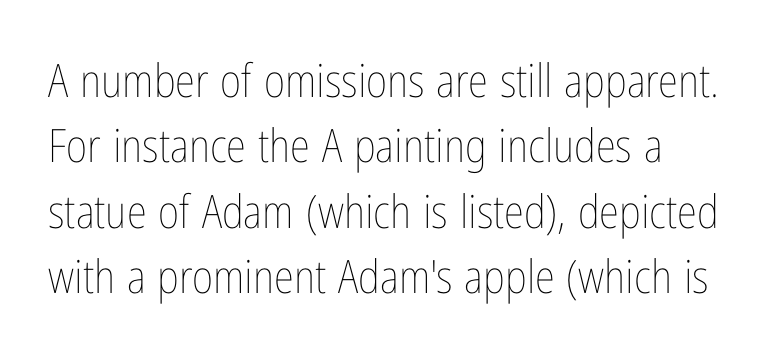
Q: Is the text bold? A: No.
Q: Is the text italic (slanted)? A: No, it is upright.
Q: Is the text underlined? A: No.
Q: Is the spacing between letters normal or unusually wide? A: Normal.
Q: Is the spacing between lines tight, normal or loose? A: Normal.
Q: Width (condensed, normal, or wide)? A: Condensed.
Q: Stroke contrast? A: Low.
Q: x-height? A: Medium.
Q: Monospaced? A: No.
